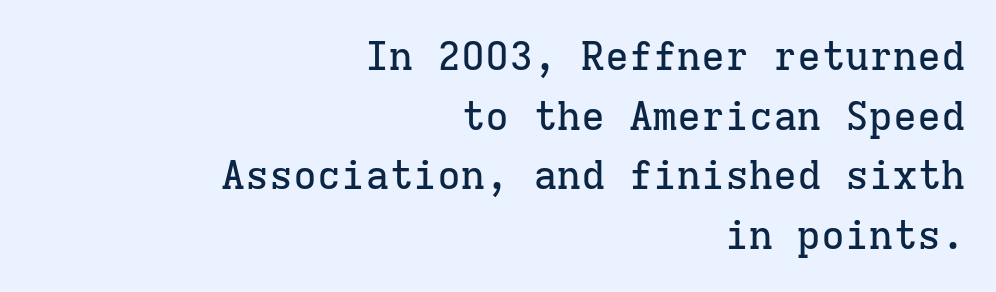
{"serif": "yes", "italic": "no", "width": "normal", "stroke_contrast": "low", "x_height": "medium", "monospaced": "yes", "underline": "no", "align": "right", "line_spacing": "normal", "line_spacing_ratio": 1.49, "letter_spacing": "normal", "letter_spacing_em": 0.0, "glyph_px": 40}
